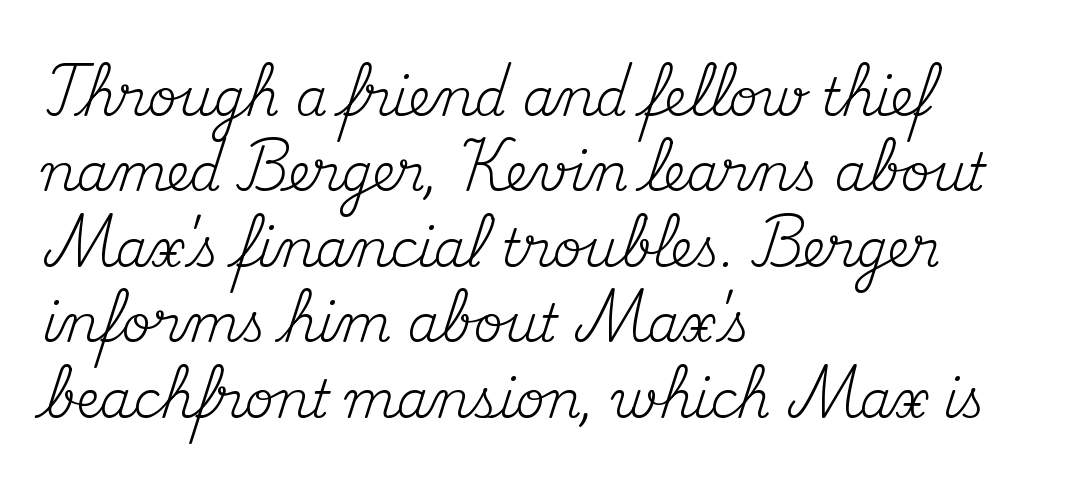
{"serif": "yes", "bold": "no", "weight": "regular", "width": "normal", "stroke_contrast": "medium", "x_height": "small", "monospaced": "no", "underline": "no", "align": "left", "line_spacing": "normal", "line_spacing_ratio": 1.48, "letter_spacing": "normal", "letter_spacing_em": 0.0, "glyph_px": 51}
